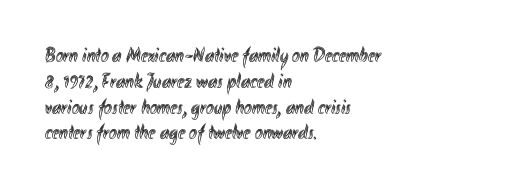
Q: Is the text italic (slanted)? A: Yes.
Q: Is the text underlined? A: No.
Q: How is the paragraph aligned? A: Left-aligned.
Q: Is the spacing between letters normal or unusually wide? A: Normal.
